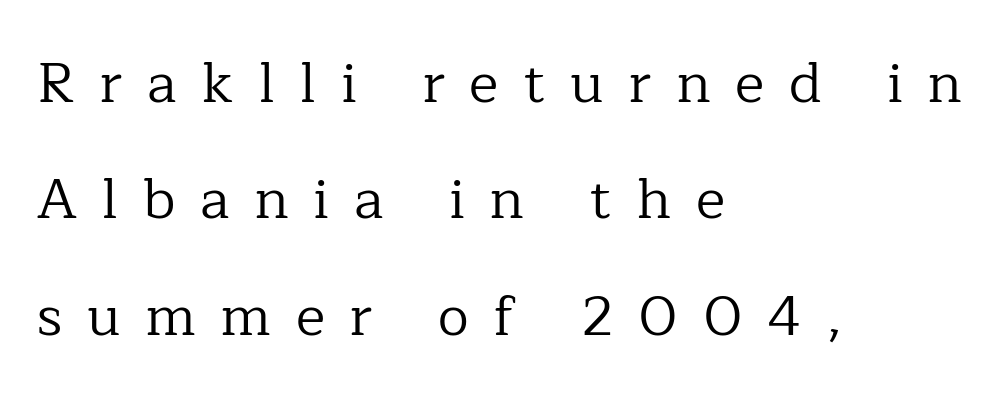
Reading down the column, the eye jumps a long way to each next line. To sum up the face: it has serifs. Quick note: underline off. Looks like regular typesetting: each glyph gets only the width it needs.
